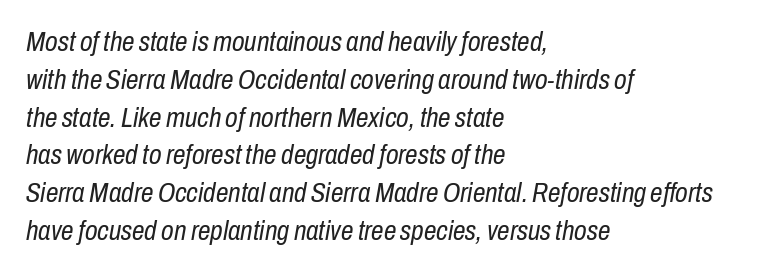
Q: Is the text bold? A: No.
Q: Is the text italic (slanted)? A: Yes, it leans right by about 10 degrees.
Q: Is the text underlined? A: No.
Q: How is the paragraph aligned? A: Left-aligned.
Q: Is the spacing between letters normal or unusually wide? A: Normal.
Q: Is the spacing between lines tight, normal or loose? A: Normal.
Q: Width (condensed, normal, or wide)? A: Condensed.
Q: Stroke contrast? A: Low.
Q: x-height? A: Medium.
Q: Monospaced? A: No.
